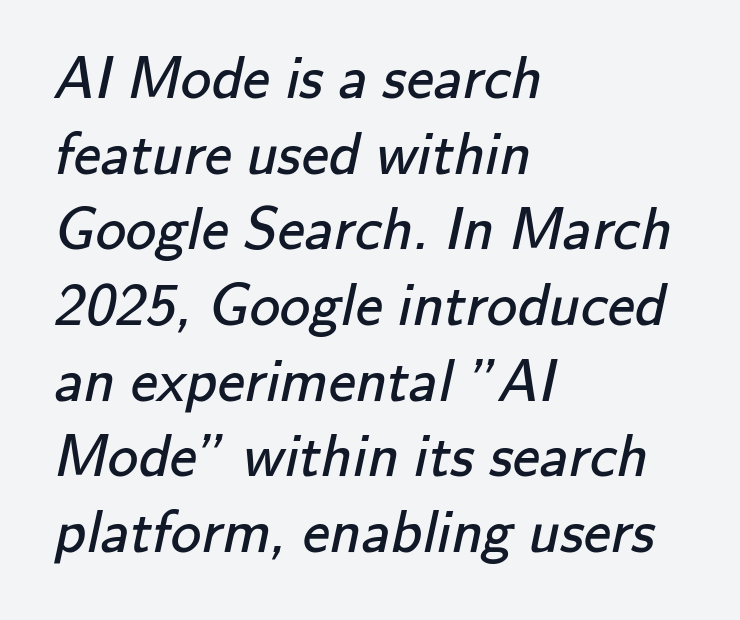
The image shows 61 px regular-weight sans-serif type; set left-aligned, line spacing 1.24x, normal letter spacing, not underlined; low stroke contrast and a small x-height.
